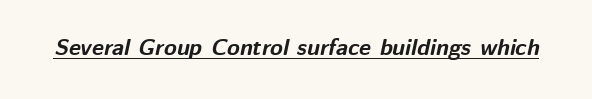
{"italic": "yes", "lean": "right", "slant_degrees": 12, "bold": "yes", "underline": "yes", "letter_spacing": "normal", "letter_spacing_em": 0.0, "glyph_px": 23}
